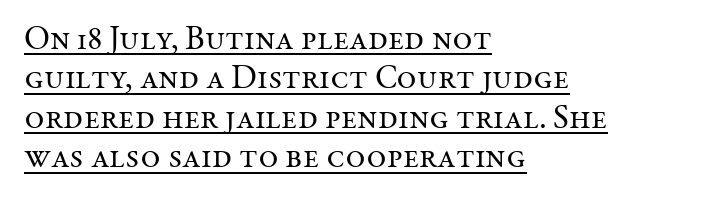
{"serif": "yes", "italic": "no", "bold": "no", "weight": "regular", "width": "normal", "stroke_contrast": "medium", "x_height": "medium", "monospaced": "no", "underline": "yes", "align": "left", "line_spacing_ratio": 1.16, "letter_spacing": "normal", "letter_spacing_em": 0.0, "glyph_px": 34}
